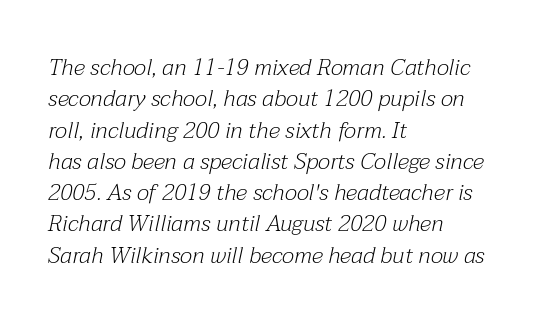
Heaviness? Minimal to ordinary, like unemphasized prose. Does the lettering tilt? It does — this is italic. The specimen omits any rule beneath the text block's lines. The text block is weighted toward the left margin, trailing off unevenly rightward. A normal amount of white space separates one row of letters from the next.
